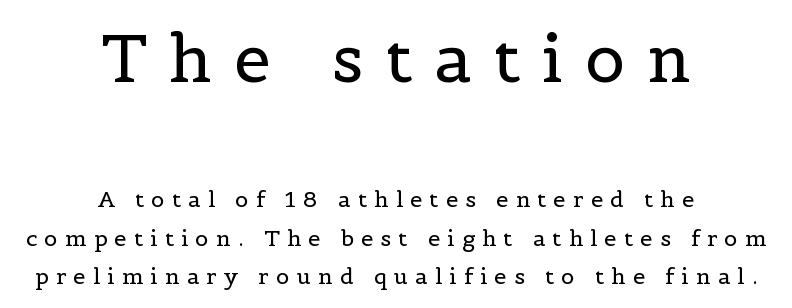
This is not heavy type; no bold has been used. The letters stand upright; this is a roman face. The more generous point size was reserved for the upper chunk. This sample has the flowing, uneven cadence of proportional lettering. Layout note: lines centered. You could only call the tracking loose — the letters float apart.
